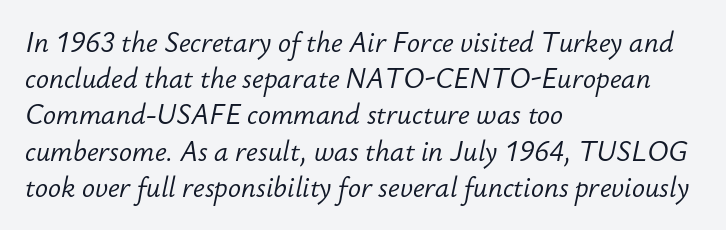
Q: Is the text bold? A: No.
Q: Is the text italic (slanted)? A: Yes, it leans right by about 12 degrees.
Q: Is the text underlined? A: No.
Q: How is the paragraph aligned? A: Left-aligned.
Q: Is the spacing between letters normal or unusually wide? A: Normal.
Q: Is the spacing between lines tight, normal or loose? A: Normal.
